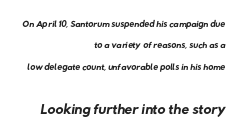
Q: Is the text bold? A: No.
Q: Is the text underlined? A: No.
Q: How is the paragraph aligned? A: Right-aligned.
Q: Is the spacing between letters normal or unusually wide? A: Normal.
Q: Is the spacing between lines tight, normal or loose? A: Normal.
Q: Which block of text is set in a larger size, the first (top) or the second (bottom)? A: The second (bottom) one.
